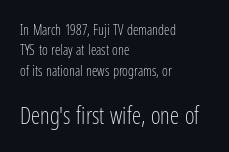
{"italic": "no", "bold": "no", "underline": "no", "align": "left", "line_spacing": "normal", "line_spacing_ratio": 1.45, "letter_spacing": "normal", "letter_spacing_em": 0.0, "larger_block": "second", "size_ratio": 1.64, "glyph_px": 23}
